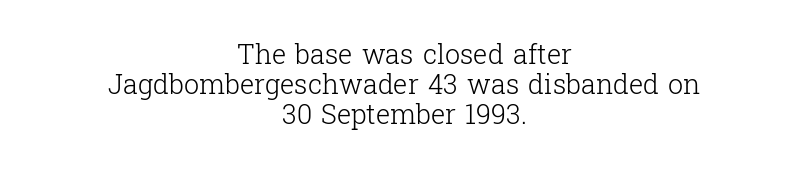
{"italic": "no", "bold": "no", "underline": "no", "align": "center", "line_spacing": "tight", "line_spacing_ratio": 1.11, "letter_spacing": "normal", "letter_spacing_em": 0.0, "glyph_px": 27}
